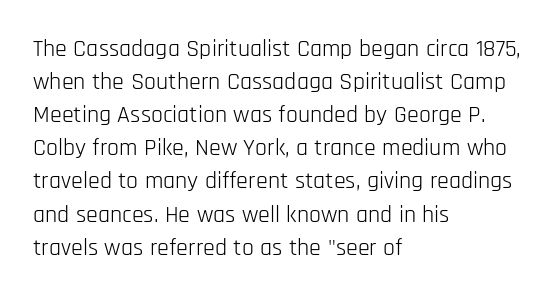
{"italic": "no", "bold": "no", "underline": "no", "align": "left", "line_spacing": "normal", "line_spacing_ratio": 1.38, "letter_spacing": "normal", "letter_spacing_em": 0.0, "glyph_px": 24}
